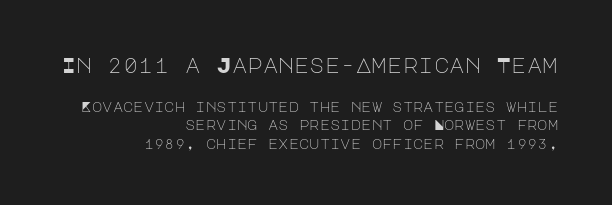
The image shows 21 px text type, upright; set right-aligned, normal line spacing (1.33x), normal letter spacing, not underlined; the first (top) block is 1.5x larger.
